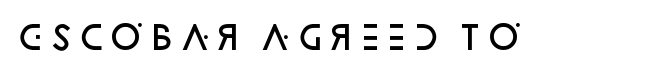
The letters stand upright; this is a roman face. Heft: intermediate — a semibold. Here the glyphs are tracked normally, forming tight word shapes. Look at the bottom of the vertical strokes: they stop flat, with no serifs. Descenders are the only things crossing below the line.
